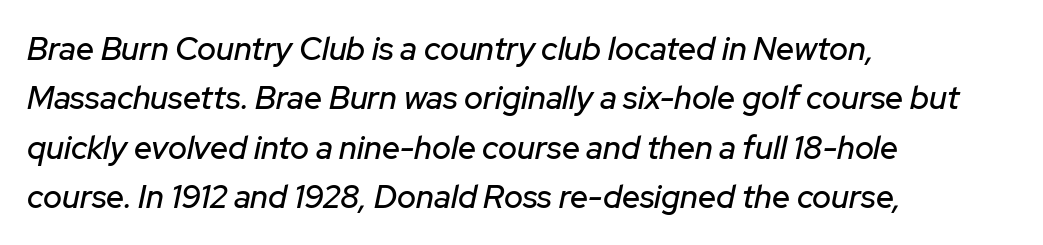
Designer's note — italics engaged. The ragged edge is on the right, which tells us the setting is flush left. This rendering features lettering with no underline. Default kerning and tracking; the words read as compact shapes. Spacing verdict: proportional, widths tailored to each character.
